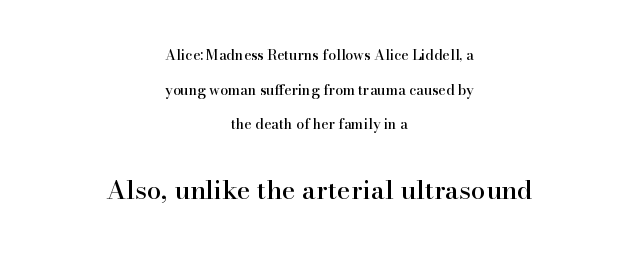
{"italic": "no", "underline": "no", "align": "center", "line_spacing": "loose", "line_spacing_ratio": 2.48, "letter_spacing": "normal", "letter_spacing_em": 0.0, "larger_block": "second", "size_ratio": 1.86, "glyph_px": 26}
